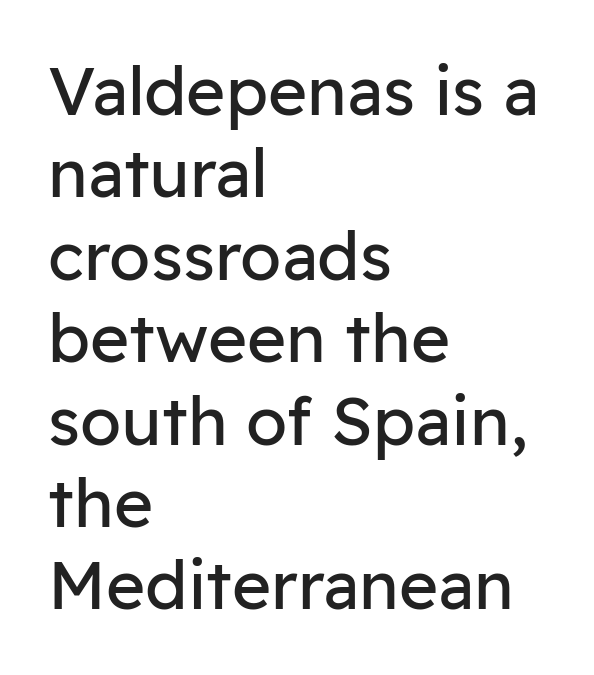
Q: Is the text bold? A: No.
Q: Is the text italic (slanted)? A: No, it is upright.
Q: Is the typeface a serif or a sans-serif typeface? A: Sans-serif.
Q: Is the text underlined? A: No.
Q: How is the paragraph aligned? A: Left-aligned.
Q: Is the spacing between letters normal or unusually wide? A: Normal.
Q: Width (condensed, normal, or wide)? A: Normal.
Q: Stroke contrast? A: Low.
Q: x-height? A: Medium.
Q: Monospaced? A: No.
